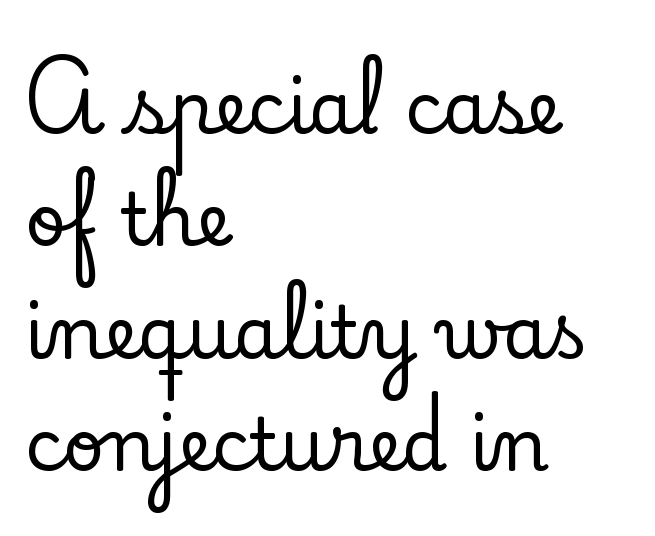
Check under the words: just untouched page. Tall strokes in this sample are plumb rather than angled. The horizontal fit of the characters is conventional and even. You can tell from the footed stems that serif type was used. Each letter keeps its own natural width here, so spacing adapts to shape.
